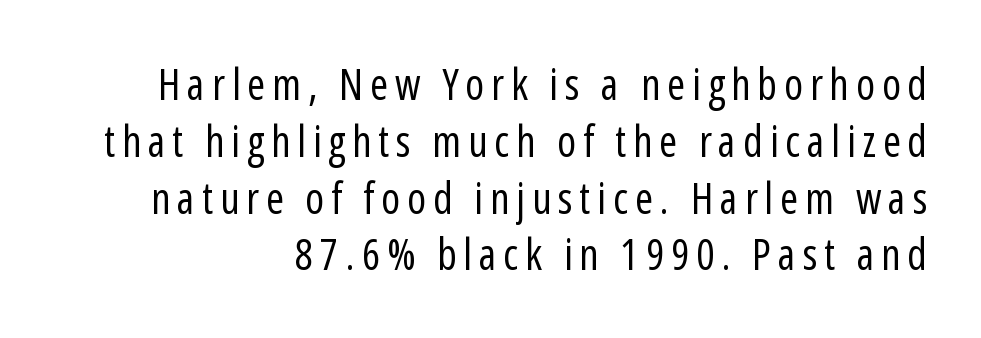
The setting favours the right margin, as signatures and pull-quotes sometimes do. The type sits square on the baseline with zero lean. The zone under the glyphs is completely vacant. Serif or sans? Sans — the stroke terminals are bare.
